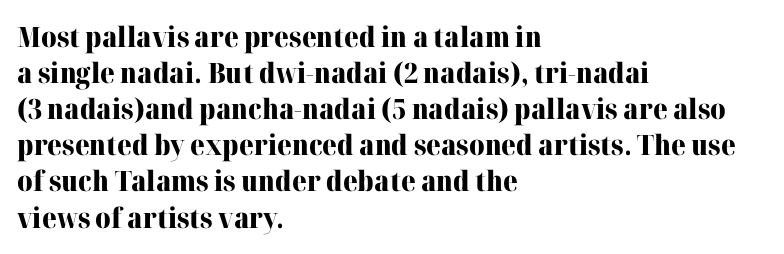
Q: Is the text bold? A: Yes.
Q: Is the text italic (slanted)? A: No, it is upright.
Q: Is the typeface a serif or a sans-serif typeface? A: Serif.
Q: Is the text underlined? A: No.
Q: How is the paragraph aligned? A: Left-aligned.
Q: Is the spacing between letters normal or unusually wide? A: Normal.
Q: Is the spacing between lines tight, normal or loose? A: Normal.
Q: Width (condensed, normal, or wide)? A: Normal.
Q: Stroke contrast? A: High.
Q: x-height? A: Medium.
Q: Monospaced? A: No.
